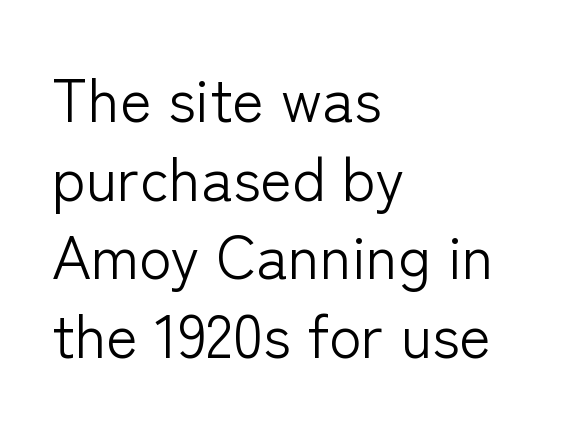
The image shows 60 px light sans-serif type, upright; set left-aligned, normal line spacing (1.31x), normal letter spacing, not underlined; low stroke contrast and a medium x-height.
